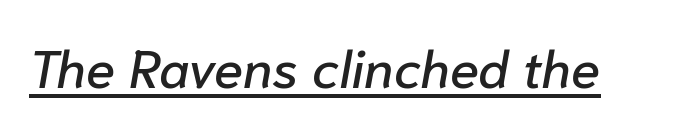
The image shows 53 px text type, italic (leaning right); set normal letter spacing, underlined; low stroke contrast and a medium x-height.
